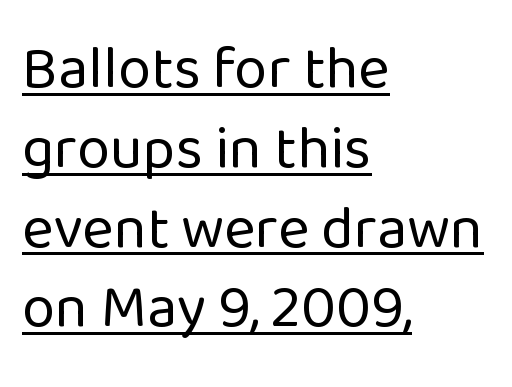
The image shows 60 px regular-weight sans-serif type, upright; set left-aligned, normal line spacing (1.33x), normal letter spacing, underlined; low stroke contrast and a medium x-height.
